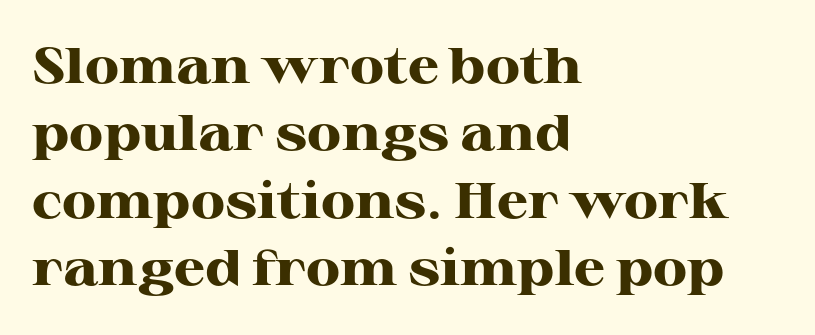
Q: Is the text bold? A: Yes.
Q: Is the text italic (slanted)? A: No, it is upright.
Q: Is the typeface a serif or a sans-serif typeface? A: Serif.
Q: Is the text underlined? A: No.
Q: How is the paragraph aligned? A: Left-aligned.
Q: Is the spacing between letters normal or unusually wide? A: Normal.
Q: Is the spacing between lines tight, normal or loose? A: Normal.
Q: Width (condensed, normal, or wide)? A: Wide.
Q: Stroke contrast? A: High.
Q: x-height? A: Medium.
Q: Monospaced? A: No.
